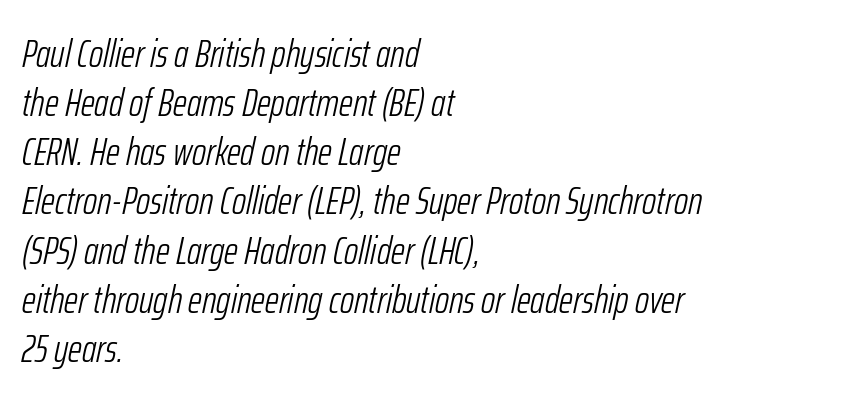
Horizontal bands of white between lines are of average thickness. When letters slant like this, we call the style italic. Each letter keeps its own natural width here, so spacing adapts to shape. The text block is weighted toward the left margin, trailing off unevenly rightward. Stroke thickness stays within the range of a standard reading face or lighter.
